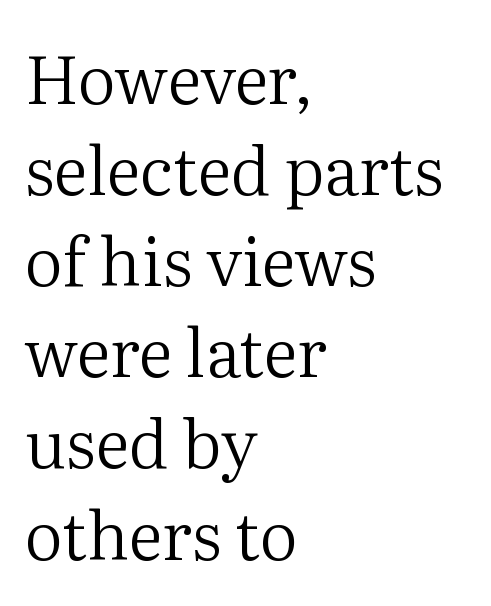
Counters stay open thanks to moderate or lighter strokes. Do the characters align in a grid? No, the font is proportional. Are there feet on the stems? There are — it's a serif. Vertically, the passage feels balanced, rows spaced as you'd expect. The compositor pushed each line to the left boundary.
